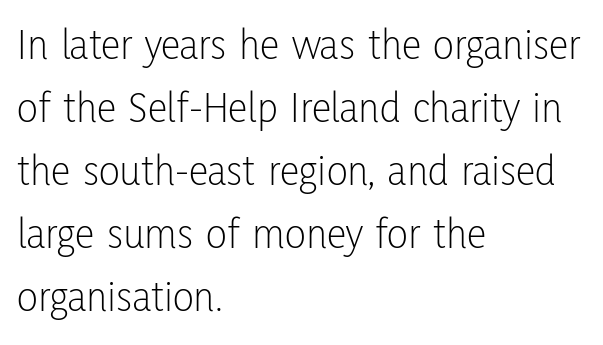
{"serif": "no", "italic": "no", "bold": "no", "weight": "light", "width": "condensed", "stroke_contrast": "low", "x_height": "medium", "monospaced": "no", "underline": "no", "align": "left", "line_spacing": "normal", "line_spacing_ratio": 1.43, "letter_spacing": "normal", "letter_spacing_em": 0.0, "glyph_px": 44}
